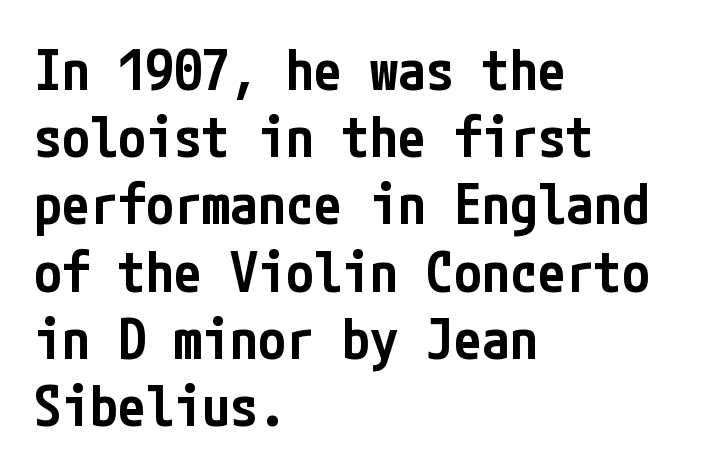
Q: Is the text bold? A: Semi-bold.
Q: Is the text italic (slanted)? A: No, it is upright.
Q: Is the typeface a serif or a sans-serif typeface? A: Sans-serif.
Q: Is the text underlined? A: No.
Q: How is the paragraph aligned? A: Left-aligned.
Q: Is the spacing between letters normal or unusually wide? A: Normal.
Q: Width (condensed, normal, or wide)? A: Condensed.
Q: Stroke contrast? A: Low.
Q: x-height? A: Medium.
